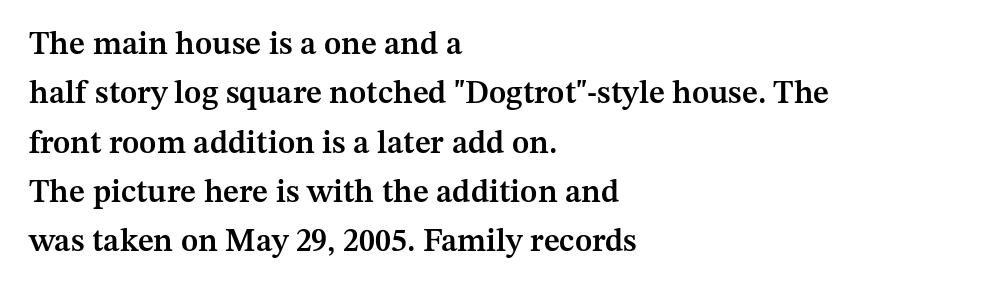
Q: Is the text bold? A: Semi-bold.
Q: Is the text italic (slanted)? A: No, it is upright.
Q: Is the typeface a serif or a sans-serif typeface? A: Serif.
Q: Is the text underlined? A: No.
Q: How is the paragraph aligned? A: Left-aligned.
Q: Is the spacing between letters normal or unusually wide? A: Normal.
Q: Is the spacing between lines tight, normal or loose? A: Normal.
Q: Width (condensed, normal, or wide)? A: Normal.
Q: Stroke contrast? A: Medium.
Q: x-height? A: Medium.
Q: Monospaced? A: No.
